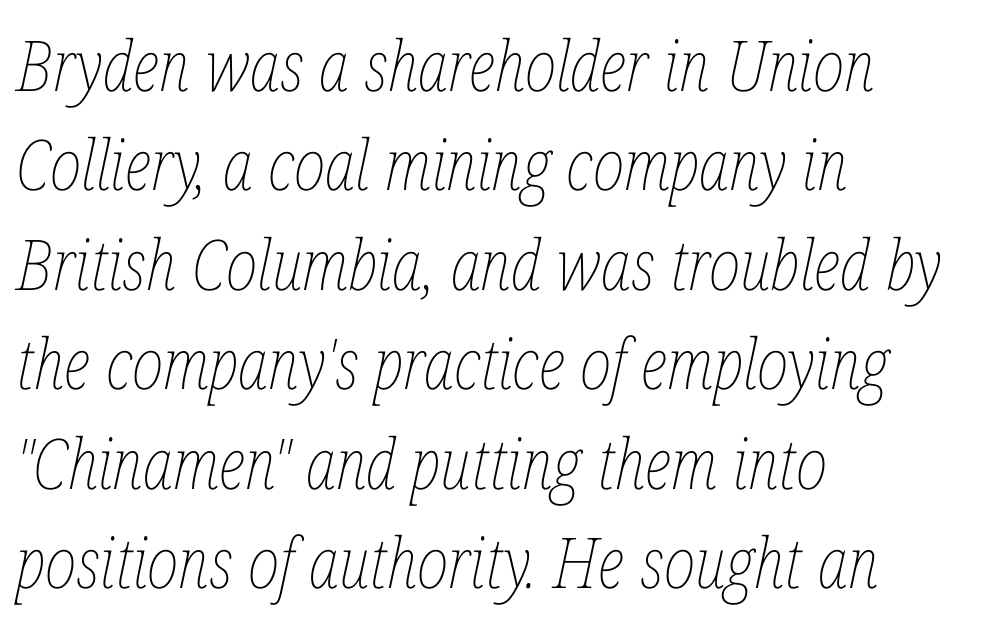
Quick note: italic. Spacing verdict: proportional, widths tailored to each character. Leading: standard. Descenders hang freely into open space. Layout note: lines flush left.
